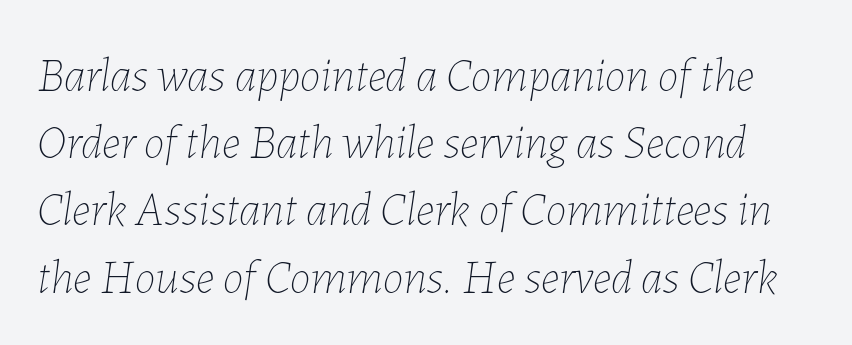
This sample has the flowing, uneven cadence of proportional lettering. The font is comparable to plain body text, perhaps lighter. Slant detected: the letters are inclined. These lines keep a tight, regular rhythm from letter to letter.
